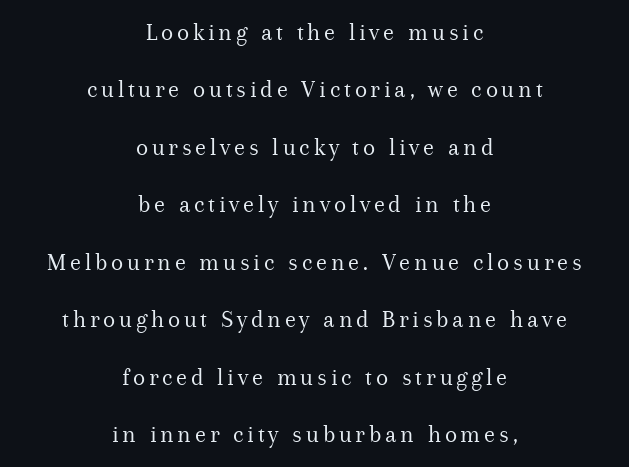
The image shows 25 px text type, upright; set centered, loose line spacing (2.3x), not underlined.
